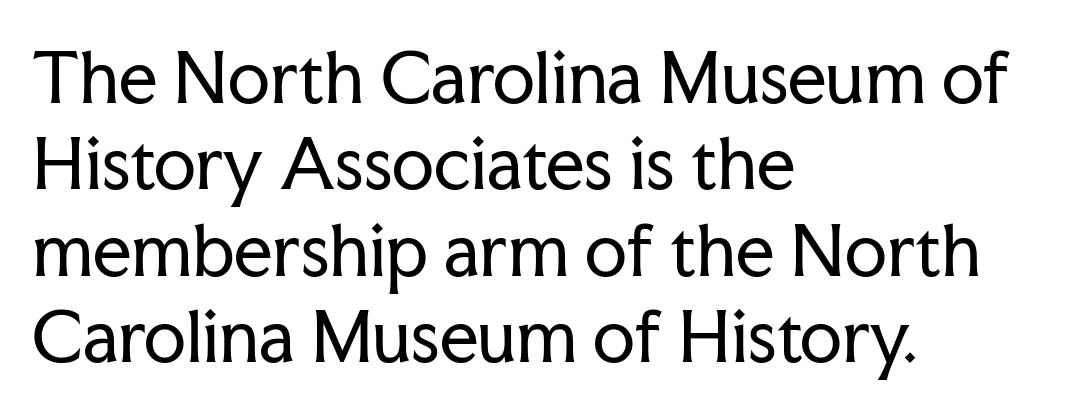
Each stroke keeps to a modest, everyday thickness or less. A typesetter would call this proportional, since set widths differ per character. You can tell it's not italic because the verticals are truly vertical. The lines sit at an ordinary, default distance from one another. The characters display serif detailing at their extremities. Horizontal alignment here is leftward, the default for most running prose.
